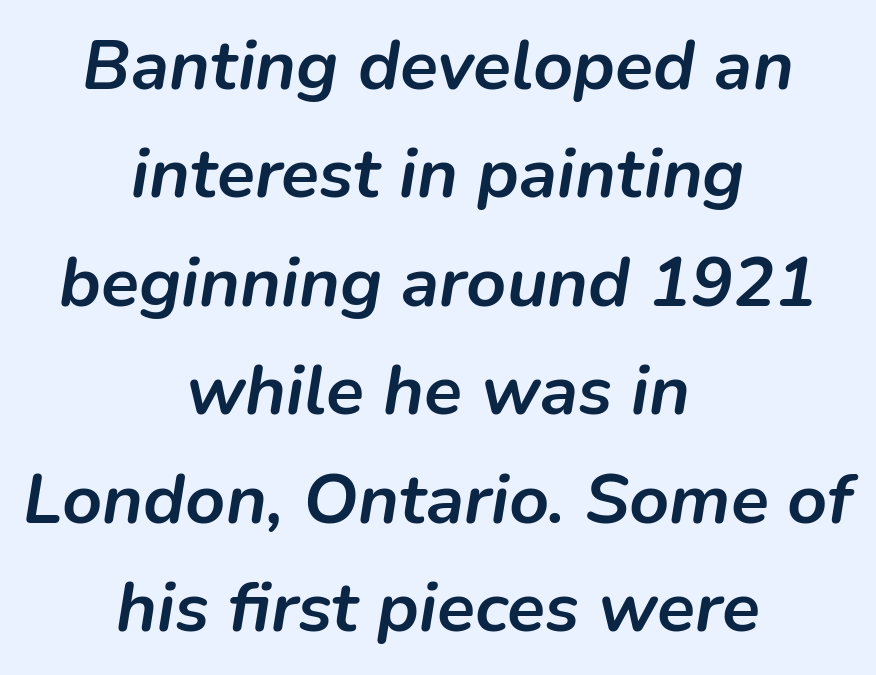
Vertically, the passage feels balanced, rows spaced as you'd expect. These lines are centered, leaving both edges ragged. Do the characters align in a grid? No, the font is proportional. Summary of weight: heavy, a full bold.
